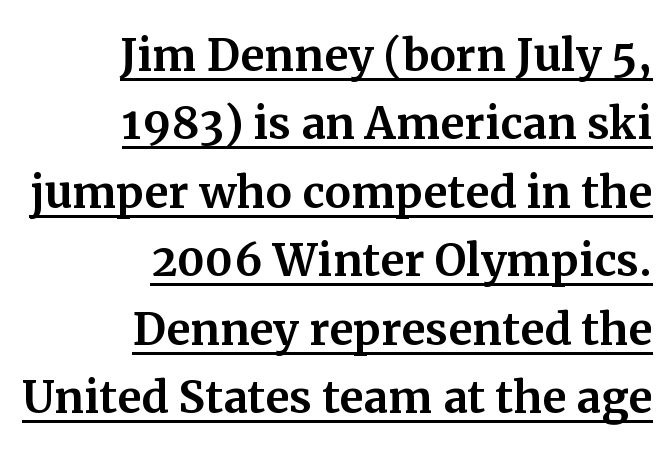
Q: Is the text italic (slanted)? A: No, it is upright.
Q: Is the typeface a serif or a sans-serif typeface? A: Serif.
Q: Is the text underlined? A: Yes.
Q: How is the paragraph aligned? A: Right-aligned.
Q: Is the spacing between letters normal or unusually wide? A: Normal.
Q: Width (condensed, normal, or wide)? A: Normal.
Q: Stroke contrast? A: Medium.
Q: x-height? A: Medium.
Q: Monospaced? A: No.
